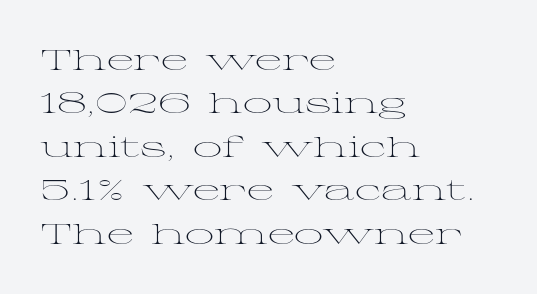
{"serif": "yes", "italic": "no", "bold": "no", "weight": "light", "width": "wide", "stroke_contrast": "medium", "x_height": "medium", "monospaced": "no", "underline": "no", "align": "left", "line_spacing": "normal", "line_spacing_ratio": 1.5, "letter_spacing": "normal", "letter_spacing_em": 0.0, "glyph_px": 29}
